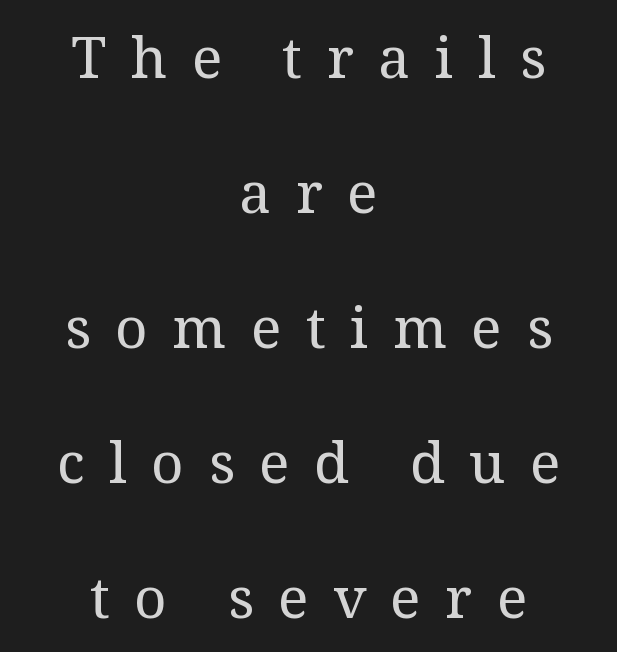
The image shows 57 px regular-weight serif type, upright; set centered, loose line spacing (2.37x), unusually wide letter spacing (+0.43 em), not underlined; medium stroke contrast and a medium x-height.
